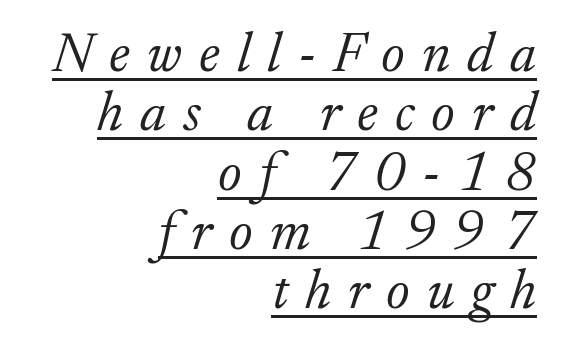
The image shows 56 px light serif type, italic (leaning right); set right-aligned, tight line spacing (1.06x), unusually wide letter spacing (+0.3 em), underlined; low stroke contrast and a small x-height.
